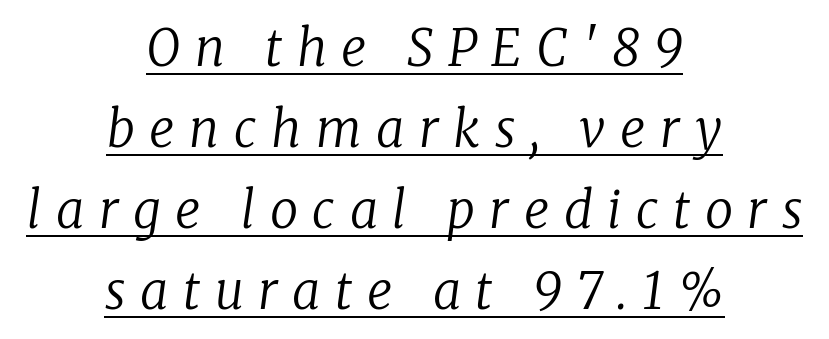
Q: Is the text bold? A: No.
Q: Is the text italic (slanted)? A: Yes, it leans right by about 8 degrees.
Q: Is the typeface a serif or a sans-serif typeface? A: Serif.
Q: Is the text underlined? A: Yes.
Q: How is the paragraph aligned? A: Centered.
Q: Is the spacing between letters normal or unusually wide? A: Unusually wide.
Q: Is the spacing between lines tight, normal or loose? A: Normal.
Q: Width (condensed, normal, or wide)? A: Normal.
Q: Stroke contrast? A: Low.
Q: x-height? A: Medium.
Q: Monospaced? A: No.
